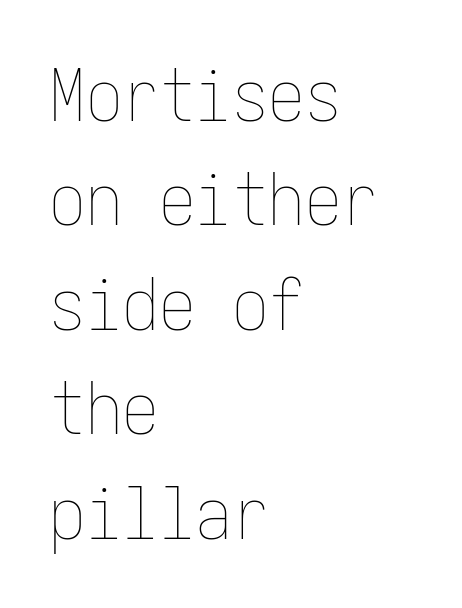
{"italic": "no", "bold": "no", "weight": "thin", "width": "condensed", "stroke_contrast": "low", "x_height": "medium", "underline": "no", "align": "left", "line_spacing": "normal", "line_spacing_ratio": 1.43, "letter_spacing": "normal", "letter_spacing_em": 0.0, "glyph_px": 73}
